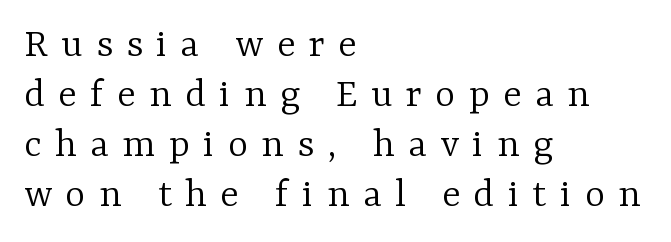
Q: Is the text bold? A: No.
Q: Is the text italic (slanted)? A: No, it is upright.
Q: Is the typeface a serif or a sans-serif typeface? A: Serif.
Q: Is the text underlined? A: No.
Q: How is the paragraph aligned? A: Left-aligned.
Q: Is the spacing between letters normal or unusually wide? A: Unusually wide.
Q: Width (condensed, normal, or wide)? A: Normal.
Q: Stroke contrast? A: Low.
Q: x-height? A: Medium.
Q: Monospaced? A: No.
